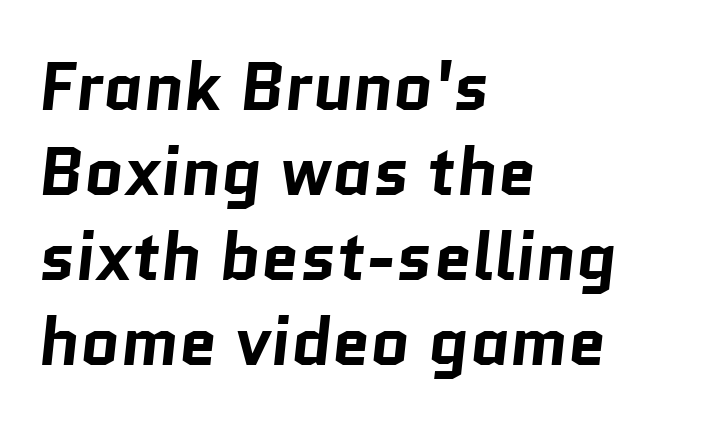
Where is the straight margin? On the left. Vertical spacing — default. The face used here is rendered with its standard letterfit. Is this a fixed-width face? No — the glyphs have proportional, varying widths. In terms of weight, the rendering is a true, heavy bold. Font category for this specimen: sans-serif.
